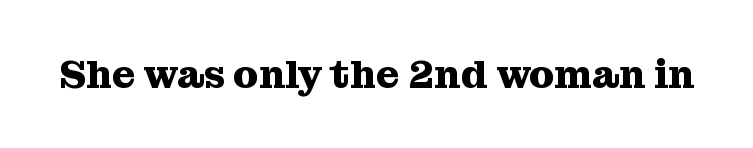
Strong, thick strokes mark this as bold type. Is this a sans? No — the strokes have serifs. The words here are not underlined. Note the varied advance widths — an 'i' is clearly narrower than an 'm'.
